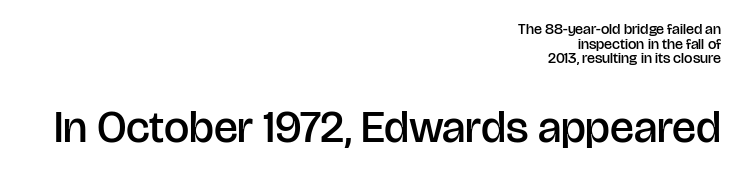
{"serif": "no", "italic": "no", "bold": "semi", "weight": "semibold", "width": "normal", "stroke_contrast": "low", "x_height": "large", "monospaced": "no", "underline": "no", "align": "right", "line_spacing": "tight", "line_spacing_ratio": 0.97, "letter_spacing": "normal", "letter_spacing_em": 0.0, "larger_block": "second", "size_ratio": 3.0, "glyph_px": 45}
